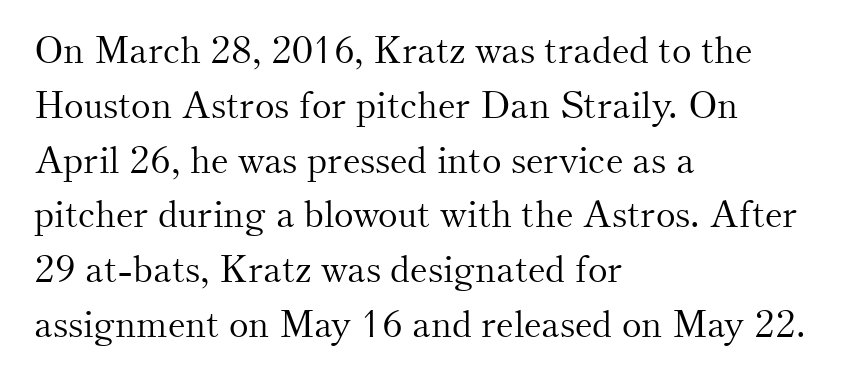
{"serif": "yes", "italic": "no", "bold": "no", "weight": "light", "width": "normal", "stroke_contrast": "medium", "x_height": "small", "monospaced": "no", "underline": "no", "align": "left", "line_spacing": "normal", "line_spacing_ratio": 1.48, "letter_spacing": "normal", "letter_spacing_em": 0.0, "glyph_px": 37}
